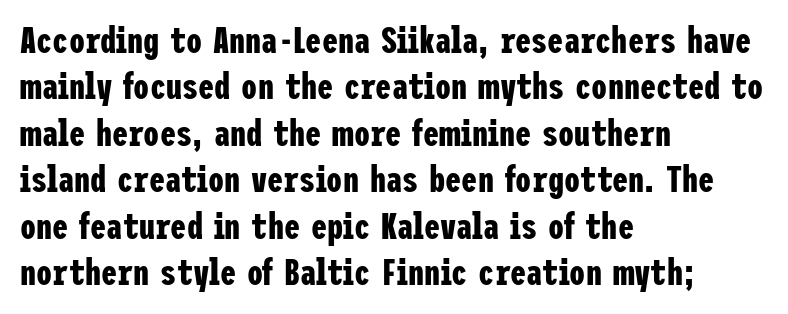
{"serif": "no", "italic": "no", "bold": "yes", "weight": "bold", "width": "condensed", "stroke_contrast": "low", "x_height": "medium", "underline": "no", "align": "left", "line_spacing": "normal", "line_spacing_ratio": 1.29, "letter_spacing": "normal", "letter_spacing_em": 0.0, "glyph_px": 36}
